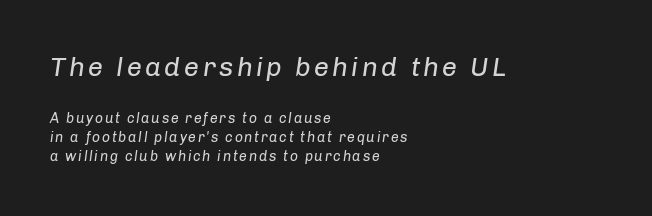
Q: Is the text bold? A: No.
Q: Is the text italic (slanted)? A: Yes, it leans right by about 8 degrees.
Q: Is the text underlined? A: No.
Q: How is the paragraph aligned? A: Left-aligned.
Q: Is the spacing between lines tight, normal or loose? A: Normal.
Q: Which block of text is set in a larger size, the first (top) or the second (bottom)? A: The first (top) one.
